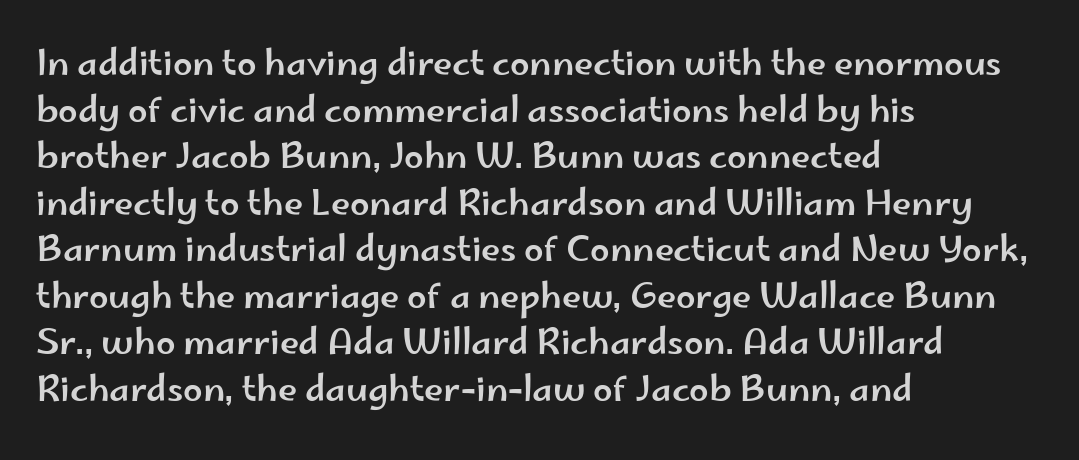
The image shows 35 px wide sans-serif type, upright; set left-aligned, normal line spacing (1.33x), normal letter spacing, not underlined; low stroke contrast and a small x-height.
